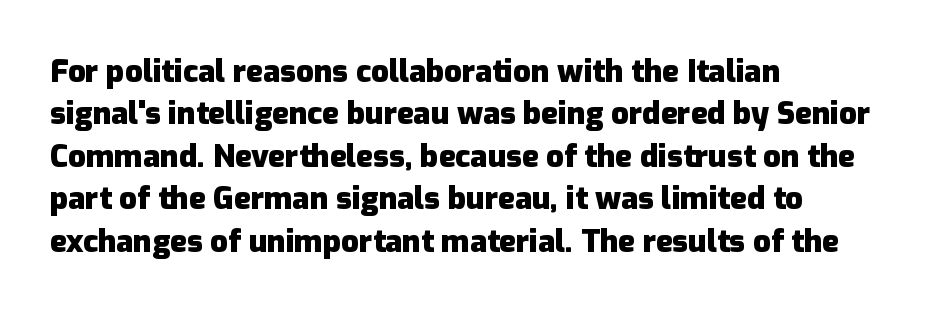
Q: Is the text bold? A: Yes.
Q: Is the text italic (slanted)? A: No, it is upright.
Q: Is the typeface a serif or a sans-serif typeface? A: Sans-serif.
Q: Is the text underlined? A: No.
Q: How is the paragraph aligned? A: Left-aligned.
Q: Is the spacing between letters normal or unusually wide? A: Normal.
Q: Is the spacing between lines tight, normal or loose? A: Normal.
Q: Width (condensed, normal, or wide)? A: Normal.
Q: Stroke contrast? A: Low.
Q: x-height? A: Medium.
Q: Monospaced? A: No.
